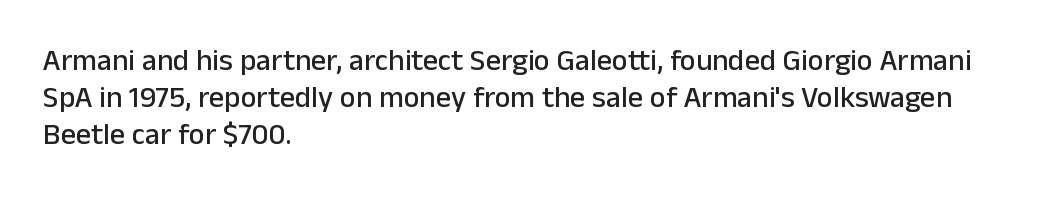
{"serif": "no", "italic": "no", "width": "normal", "stroke_contrast": "low", "x_height": "medium", "monospaced": "no", "underline": "no", "align": "left", "line_spacing_ratio": 1.23, "letter_spacing": "normal", "letter_spacing_em": 0.0, "glyph_px": 30}
